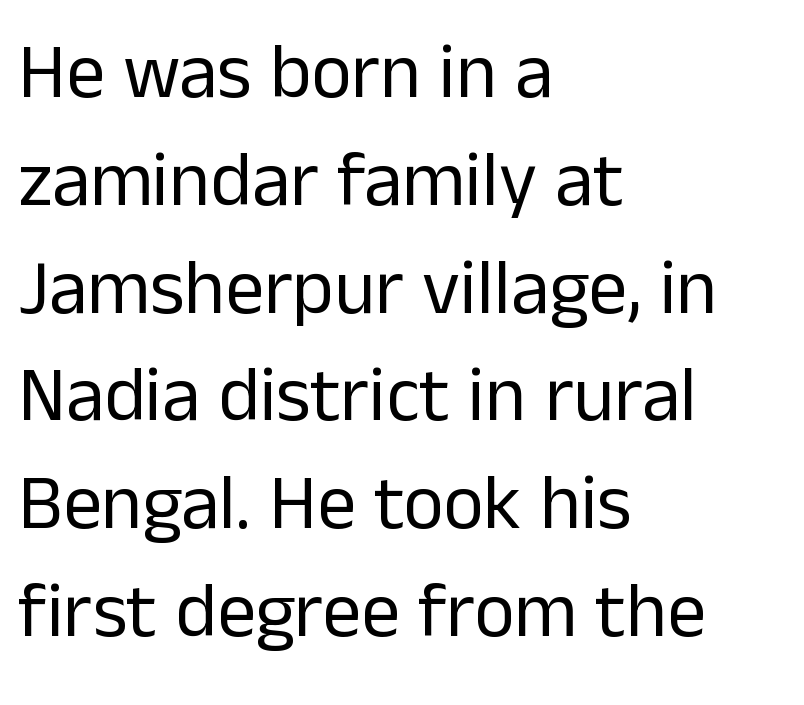
If you drew a ruler down the left edge, every line would touch it. When letters stand straight like this, we call the style roman or upright. This is sans-serif lettering, the kind often seen on screens and signage. The passage shown is typed in a proportional face where columns would drift.
